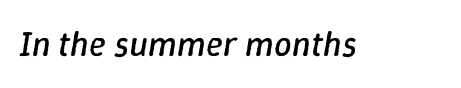
Honestly, the letter spacing is just normal — you wouldn't notice it. Weight: regular or lighter. The face used here is proportionally spaced, like ordinary book or web type. Type without underlining.
